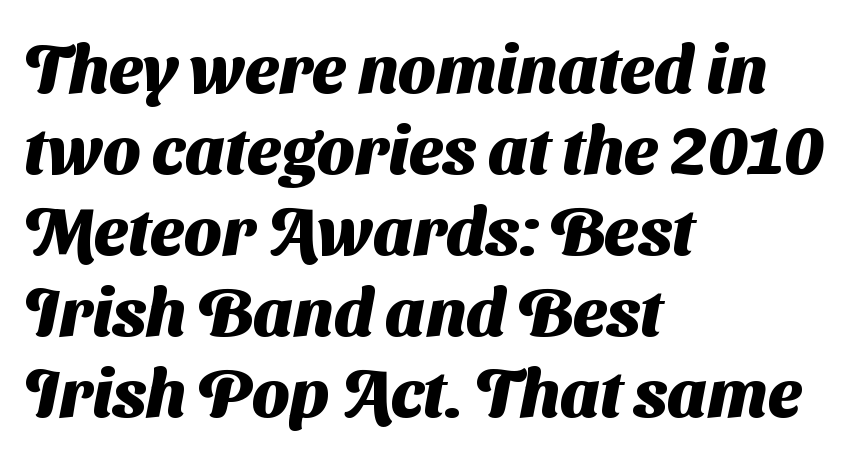
Anything drawn beneath the words? Only blank space. The rendering uses natural spacing where letterforms have individual widths. The letters carry no serifs — their stems end cleanly without finishing strokes. There is no visible air inserted between adjacent glyphs.
